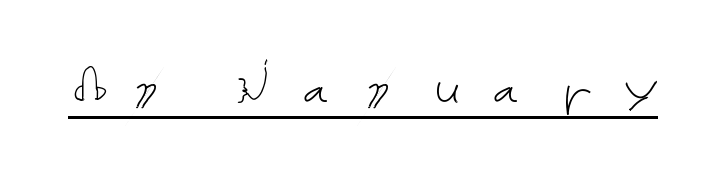
The image shows 71 px thin type, upright; set unusually wide letter spacing (+0.33 em), underlined; low stroke contrast and a medium x-height.
